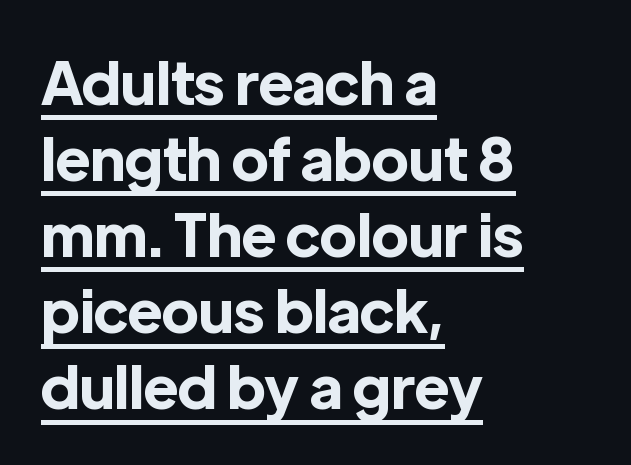
The letterforms sit shoulder to shoulder at normal distance. In designer terms, the underline attribute is active on this setting. You could not count columns in this text — the font is proportionally spaced. The strokes are fattened all the way to bold. The typography opts for an upright posture over an oblique one.
